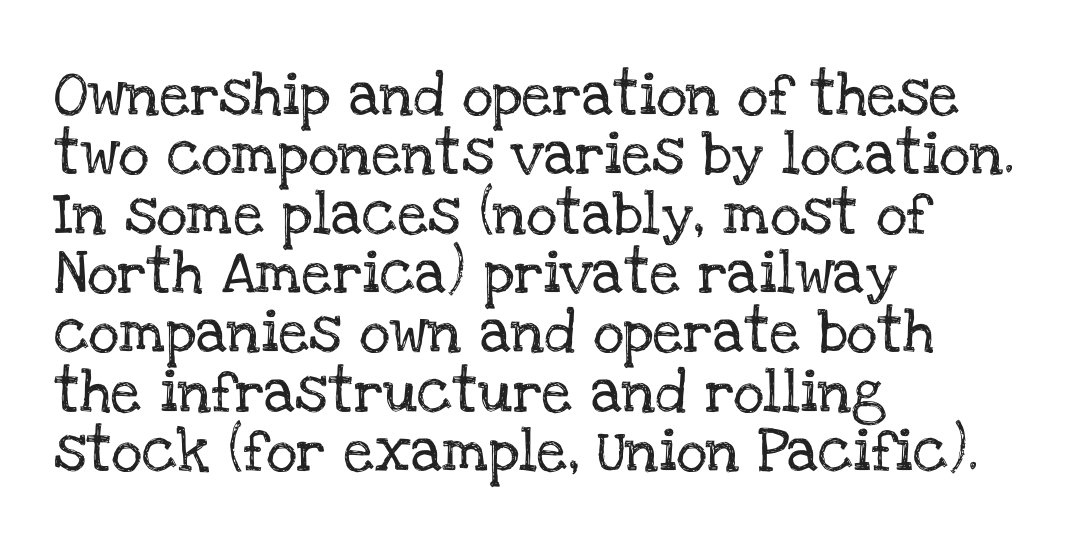
{"serif": "yes", "italic": "no", "width": "normal", "stroke_contrast": "low", "x_height": "large", "monospaced": "no", "underline": "no", "align": "left", "line_spacing": "normal", "line_spacing_ratio": 1.38, "letter_spacing": "normal", "letter_spacing_em": 0.0, "glyph_px": 43}
